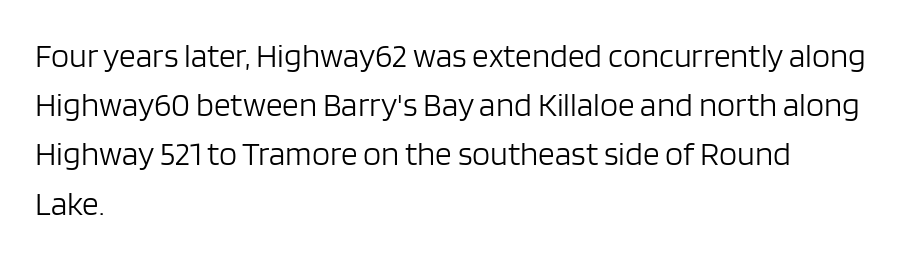
Unmarked baselines from the first word to the last. Think of a printed novel: that variable character pitch is what you see here. Characters follow at the spacing the type designer built in. No italicization has been applied; the sample stays upright.
